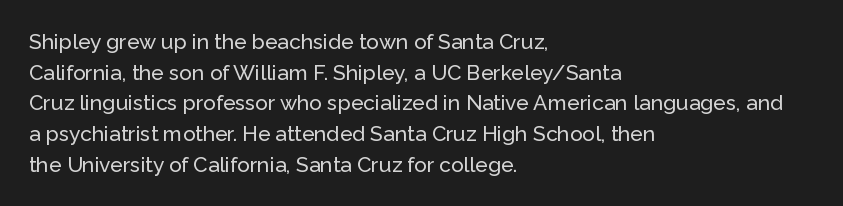
Q: Is the text italic (slanted)? A: No, it is upright.
Q: Is the text underlined? A: No.
Q: How is the paragraph aligned? A: Left-aligned.
Q: Is the spacing between letters normal or unusually wide? A: Normal.
Q: Is the spacing between lines tight, normal or loose? A: Normal.
